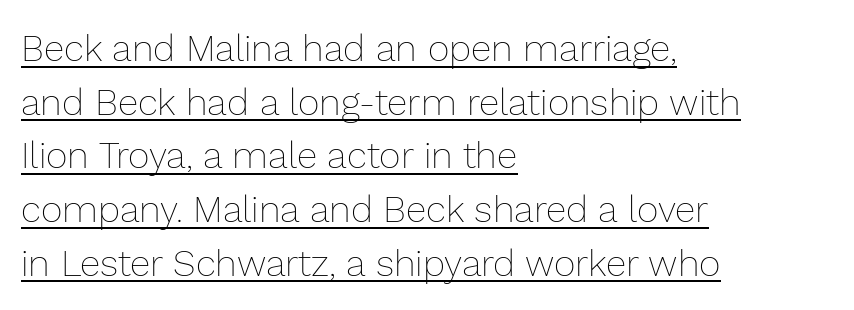
Q: Is the text bold? A: No.
Q: Is the text italic (slanted)? A: No, it is upright.
Q: Is the text underlined? A: Yes.
Q: How is the paragraph aligned? A: Left-aligned.
Q: Is the spacing between letters normal or unusually wide? A: Normal.
Q: Is the spacing between lines tight, normal or loose? A: Normal.
Q: Width (condensed, normal, or wide)? A: Normal.
Q: Stroke contrast? A: Low.
Q: x-height? A: Medium.
Q: Monospaced? A: No.
